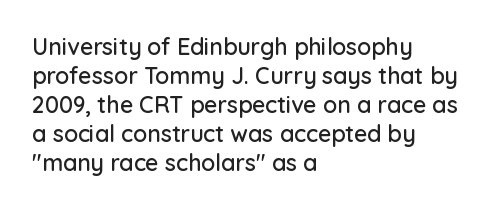
{"italic": "no", "underline": "no", "align": "left", "line_spacing": "normal", "line_spacing_ratio": 1.26, "letter_spacing": "normal", "letter_spacing_em": 0.0, "glyph_px": 23}
